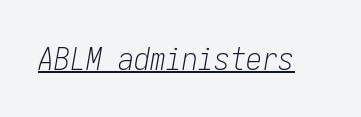
Q: Is the text bold? A: No.
Q: Is the text italic (slanted)? A: Yes, it leans right by about 10 degrees.
Q: Is the text underlined? A: Yes.
Q: Is the spacing between letters normal or unusually wide? A: Normal.
Q: Width (condensed, normal, or wide)? A: Condensed.
Q: Stroke contrast? A: Low.
Q: x-height? A: Medium.
